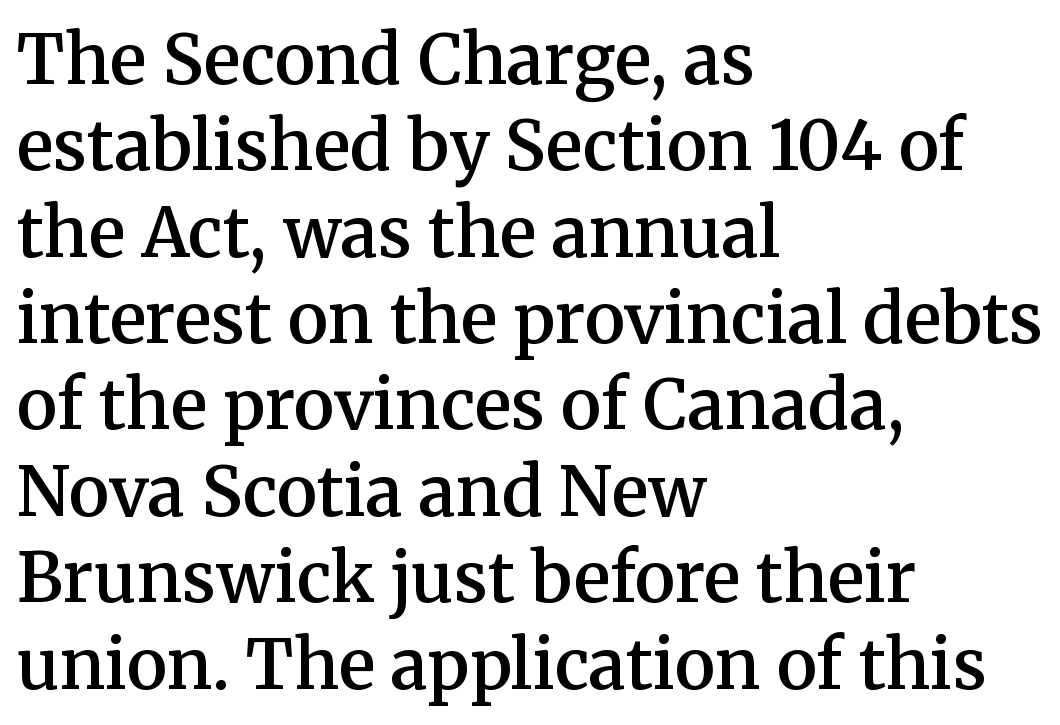
The specimen omits any rule beneath the text block's lines. Horizontal alignment here is leftward, the default for most running prose. How heavy is the stroke? Medium-heavy — a semibold, shy of bold. The designer went with a serif here, giving each stem small feet.
